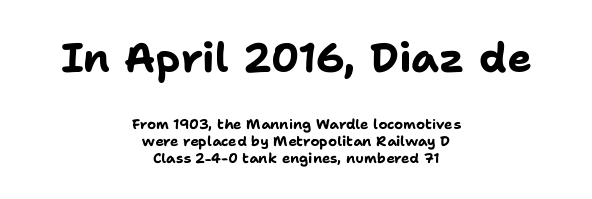
Q: Is the text bold? A: Yes.
Q: Is the text italic (slanted)? A: No, it is upright.
Q: Is the typeface a serif or a sans-serif typeface? A: Sans-serif.
Q: Is the text underlined? A: No.
Q: How is the paragraph aligned? A: Centered.
Q: Is the spacing between letters normal or unusually wide? A: Normal.
Q: Which block of text is set in a larger size, the first (top) or the second (bottom)? A: The first (top) one.
Q: Width (condensed, normal, or wide)? A: Normal.
Q: Stroke contrast? A: Low.
Q: x-height? A: Medium.
Q: Monospaced? A: No.
